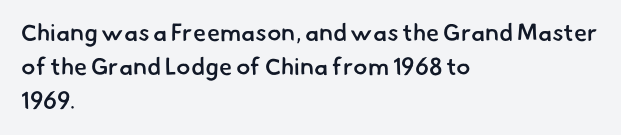
Q: Is the text bold? A: Semi-bold.
Q: Is the text underlined? A: No.
Q: How is the paragraph aligned? A: Left-aligned.
Q: Is the spacing between letters normal or unusually wide? A: Normal.
Q: Is the spacing between lines tight, normal or loose? A: Normal.
